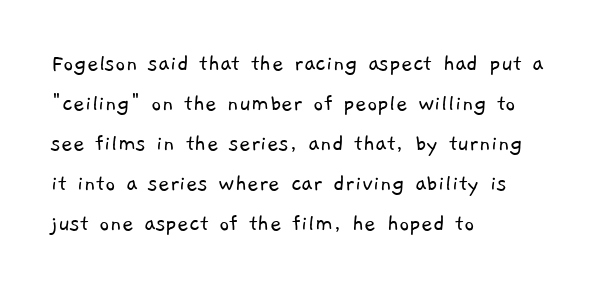
{"bold": "no", "underline": "no", "align": "left", "line_spacing": "normal", "line_spacing_ratio": 1.6, "letter_spacing": "normal", "letter_spacing_em": 0.0, "glyph_px": 25}
